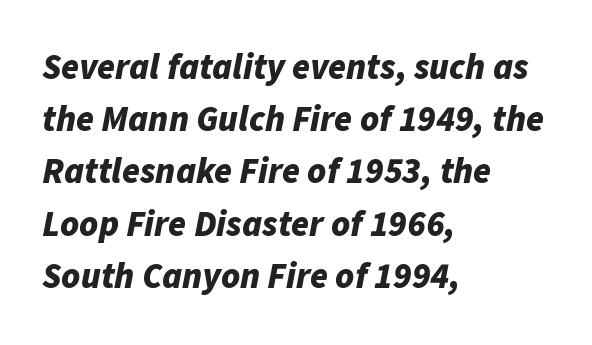
Q: Is the text bold? A: Yes.
Q: Is the text italic (slanted)? A: Yes, it leans right by about 11 degrees.
Q: Is the text underlined? A: No.
Q: How is the paragraph aligned? A: Left-aligned.
Q: Is the spacing between letters normal or unusually wide? A: Normal.
Q: Is the spacing between lines tight, normal or loose? A: Normal.
Q: Width (condensed, normal, or wide)? A: Normal.
Q: Stroke contrast? A: Low.
Q: x-height? A: Medium.
Q: Monospaced? A: No.
